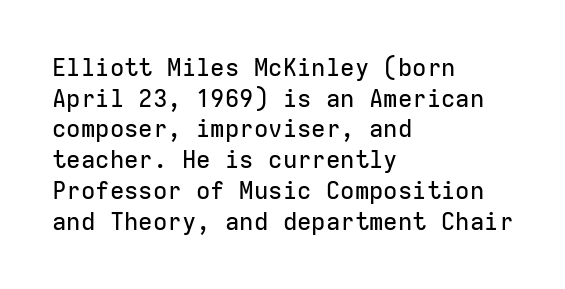
These lines stack with their left ends in a neat column. This sample uses plain, unmodified letter spacing. Rows of type keep a routine distance in the vertical direction. The glyphs are unaccompanied by any horizontal stroke below them. Vertical strokes here are truly vertical.
